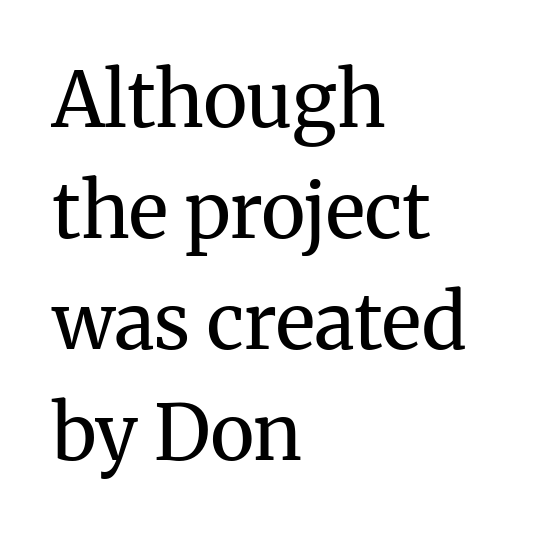
Students, note that the glyphs here touch the page at normal intervals. Vertical stems look standard width or narrower in stroke. Baseline-to-baseline distance is the conventional proportion of letter height. The lettering holds an erect, upright posture throughout.
